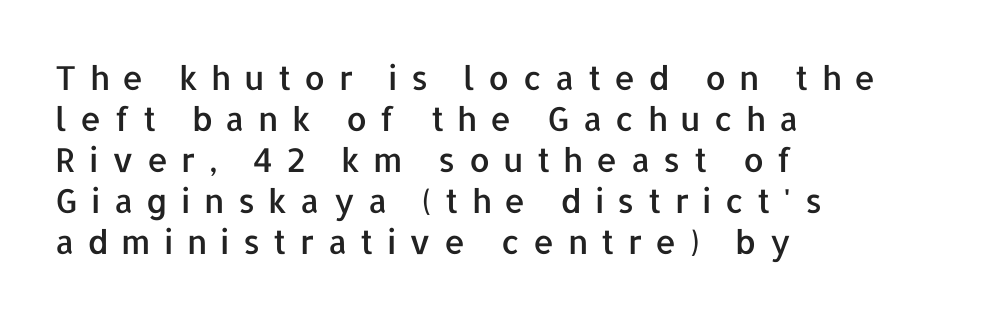
Q: Is the text italic (slanted)? A: No, it is upright.
Q: Is the typeface a serif or a sans-serif typeface? A: Sans-serif.
Q: Is the text underlined? A: No.
Q: How is the paragraph aligned? A: Left-aligned.
Q: Is the spacing between letters normal or unusually wide? A: Unusually wide.
Q: Width (condensed, normal, or wide)? A: Normal.
Q: Stroke contrast? A: Low.
Q: x-height? A: Medium.
Q: Monospaced? A: No.
